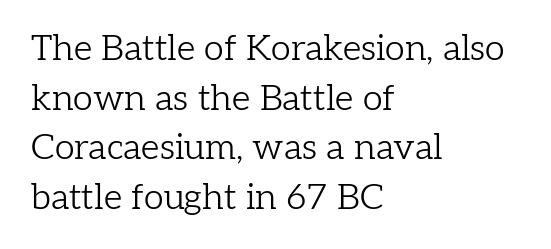
The image shows 36 px light serif type, upright; set left-aligned, normal line spacing (1.38x), normal letter spacing, not underlined; low stroke contrast and a medium x-height.
